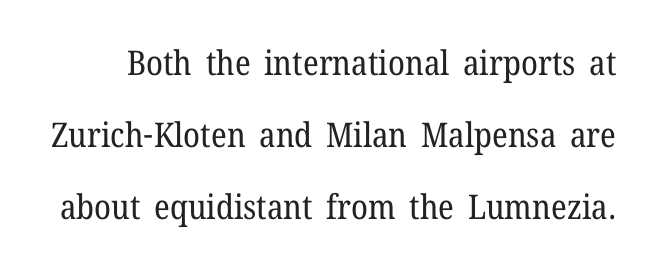
{"serif": "yes", "italic": "no", "bold": "no", "weight": "regular", "width": "normal", "stroke_contrast": "low", "x_height": "medium", "monospaced": "no", "underline": "no", "line_spacing": "loose", "line_spacing_ratio": 2.12, "letter_spacing": "normal", "letter_spacing_em": 0.0, "glyph_px": 34}
